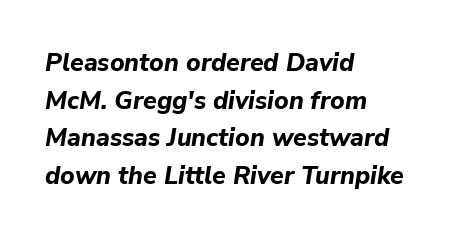
The image shows 25 px bold type, italic (leaning right); set left-aligned, normal line spacing (1.51x), normal letter spacing, not underlined.
